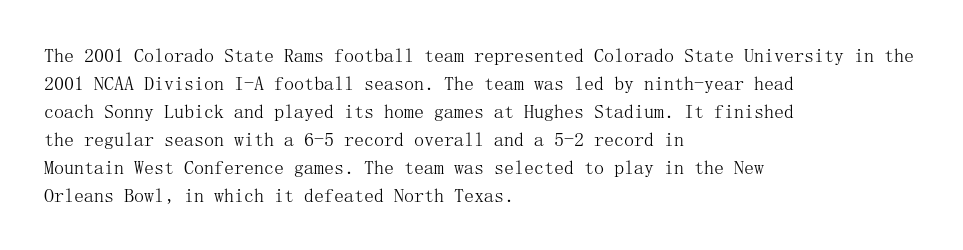
Q: Is the text bold? A: No.
Q: Is the text italic (slanted)? A: No, it is upright.
Q: Is the text underlined? A: No.
Q: How is the paragraph aligned? A: Left-aligned.
Q: Is the spacing between letters normal or unusually wide? A: Normal.
Q: Is the spacing between lines tight, normal or loose? A: Normal.
